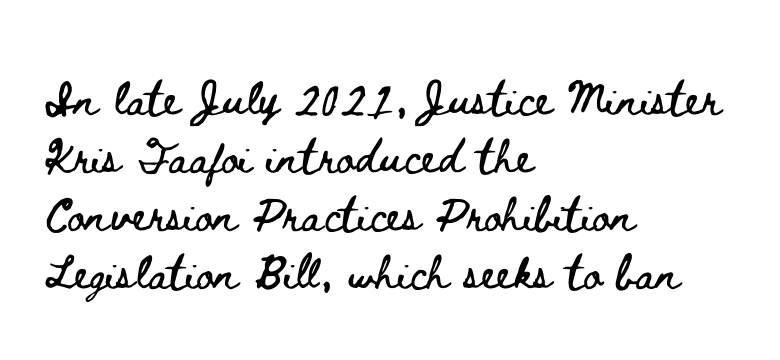
Rows of type keep a routine distance in the vertical direction. Check the space under the baseline: it is left empty. The horizontal fit of the characters is conventional and even. Looks like regular typesetting: each glyph gets only the width it needs.
